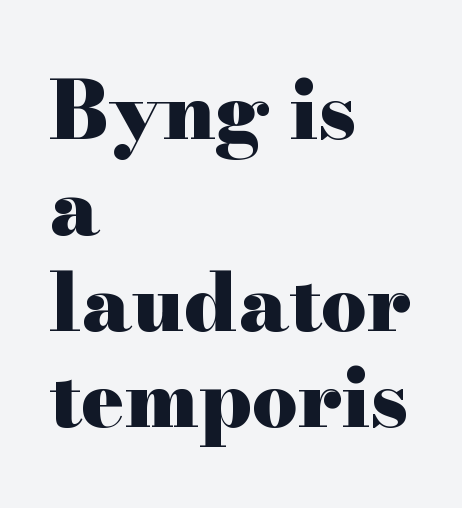
{"serif": "yes", "italic": "no", "bold": "yes", "weight": "heavy", "width": "wide", "stroke_contrast": "high", "x_height": "small", "monospaced": "no", "underline": "no", "align": "left", "line_spacing_ratio": 1.2, "letter_spacing": "normal", "letter_spacing_em": 0.0, "glyph_px": 80}
